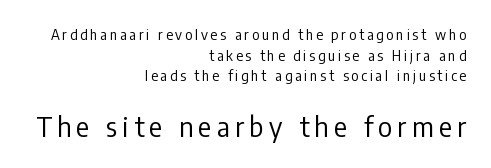
Does the bottom block carry the larger type? Yes, it does. The text block is weighted toward the right margin, trailing off unevenly leftward. A quiet, ordinary-to-light weight characterises the typeface. Style check: upright. The space between consecutive lines is moderate. Check the space under the baseline: it is left empty.
